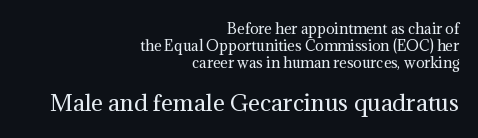
The image shows 22 px text type, upright; set right-aligned, line spacing 1.21x, normal letter spacing, not underlined; the second (bottom) block is 1.57x larger.
